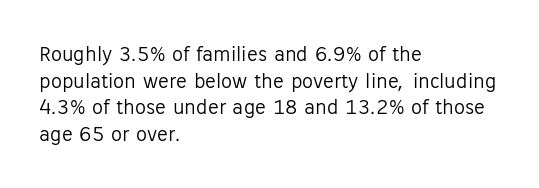
Q: Is the text bold? A: No.
Q: Is the text italic (slanted)? A: No, it is upright.
Q: Is the text underlined? A: No.
Q: How is the paragraph aligned? A: Left-aligned.
Q: Is the spacing between letters normal or unusually wide? A: Normal.
